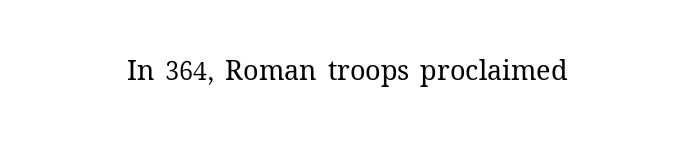
The image shows 27 px text type, upright; set normal letter spacing, not underlined.
